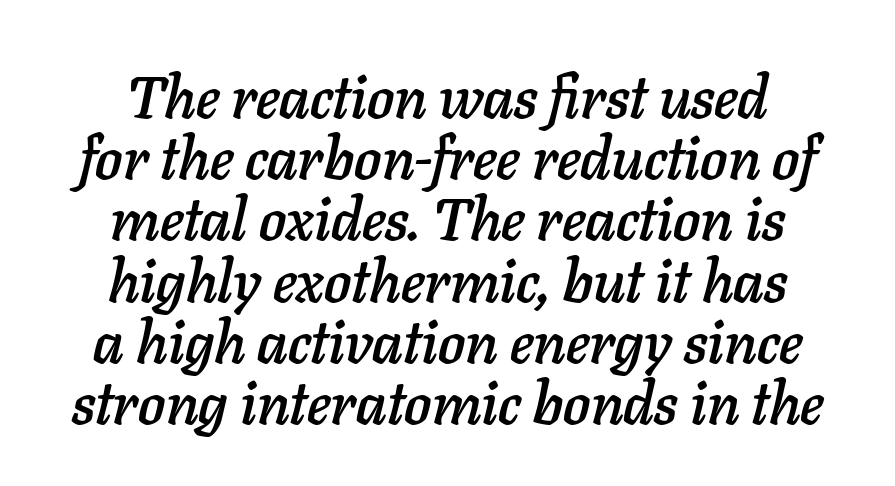
{"italic": "yes", "lean": "right", "slant_degrees": 11, "width": "normal", "stroke_contrast": "low", "x_height": "medium", "monospaced": "no", "underline": "no", "align": "center", "line_spacing": "tight", "line_spacing_ratio": 1.02, "letter_spacing": "normal", "letter_spacing_em": 0.0, "glyph_px": 60}
